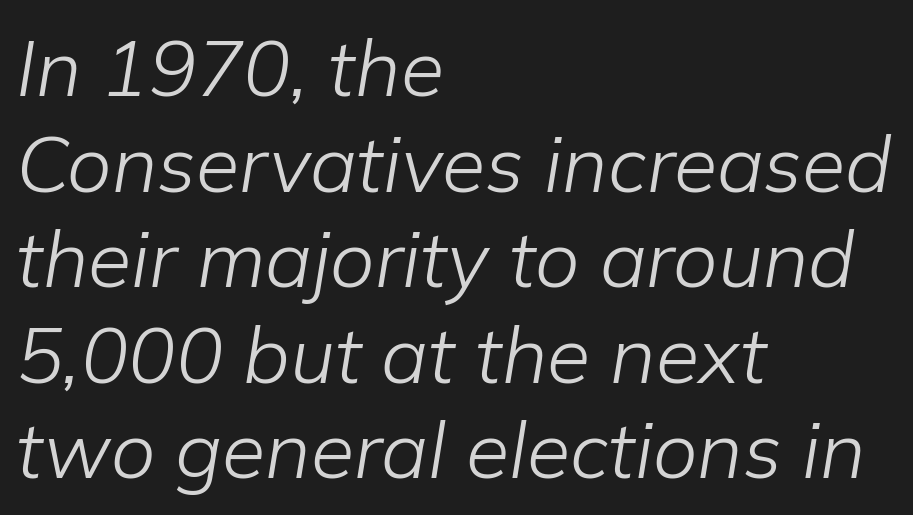
{"italic": "yes", "lean": "right", "slant_degrees": 9, "bold": "no", "weight": "light", "width": "normal", "stroke_contrast": "low", "x_height": "medium", "monospaced": "no", "underline": "no", "align": "left", "line_spacing_ratio": 1.21, "letter_spacing": "normal", "letter_spacing_em": 0.0, "glyph_px": 79}
